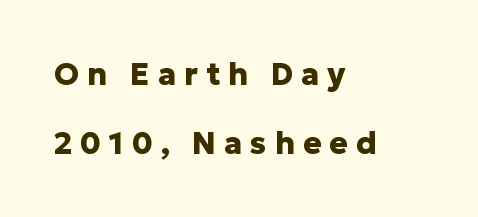
The image shows 31 px heavy sans-serif type, upright; set left-aligned, loose line spacing (2.21x), unusually wide letter spacing (+0.25 em), not underlined; low stroke contrast and a medium x-height.
